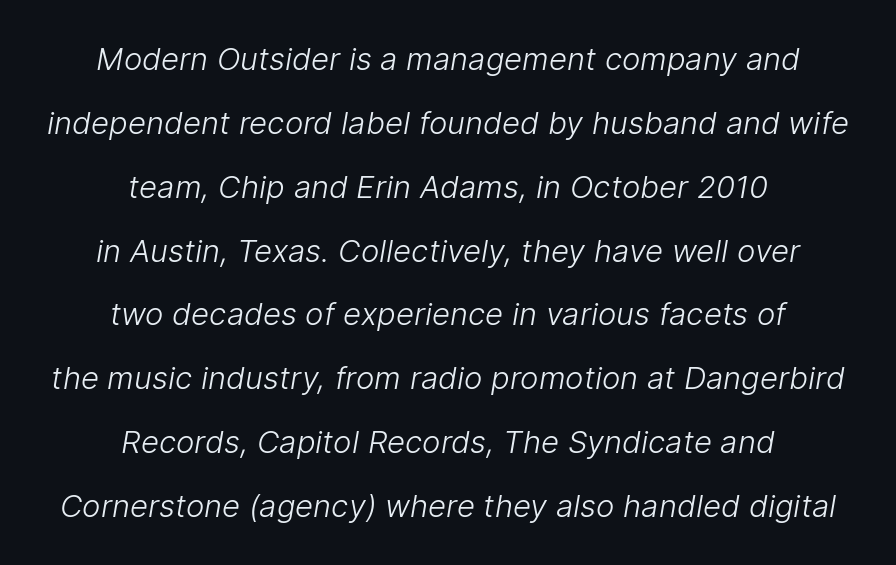
Widely set lines give the paragraph a tall, airy silhouette. Lines of text with bare space underneath. The passage shown is typeset with a sans-serif family. Spacing between characters is what you'd get straight out of the box.
